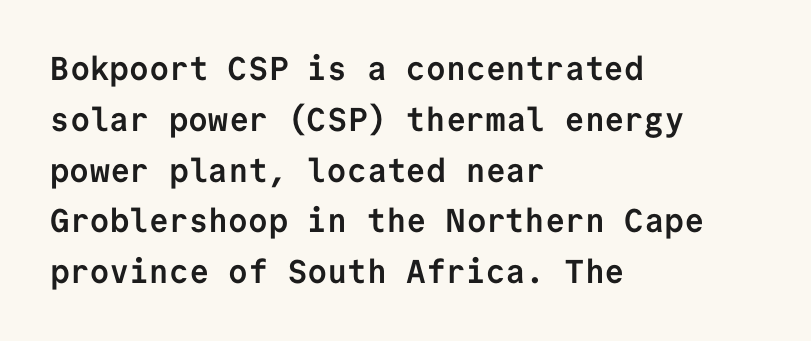
Q: Is the text bold? A: Yes.
Q: Is the text italic (slanted)? A: No, it is upright.
Q: Is the typeface a serif or a sans-serif typeface? A: Sans-serif.
Q: Is the text underlined? A: No.
Q: How is the paragraph aligned? A: Left-aligned.
Q: Is the spacing between letters normal or unusually wide? A: Normal.
Q: Is the spacing between lines tight, normal or loose? A: Normal.
Q: Width (condensed, normal, or wide)? A: Normal.
Q: Stroke contrast? A: Low.
Q: x-height? A: Medium.
Q: Monospaced? A: Yes.
